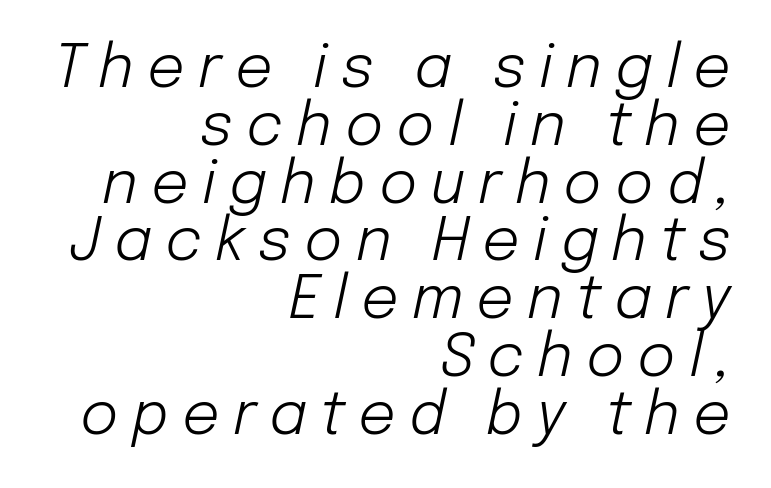
The image shows 59 px light type, italic (leaning right); set right-aligned, tight line spacing (0.98x), unusually wide letter spacing (+0.22 em), not underlined; low stroke contrast and a medium x-height.
